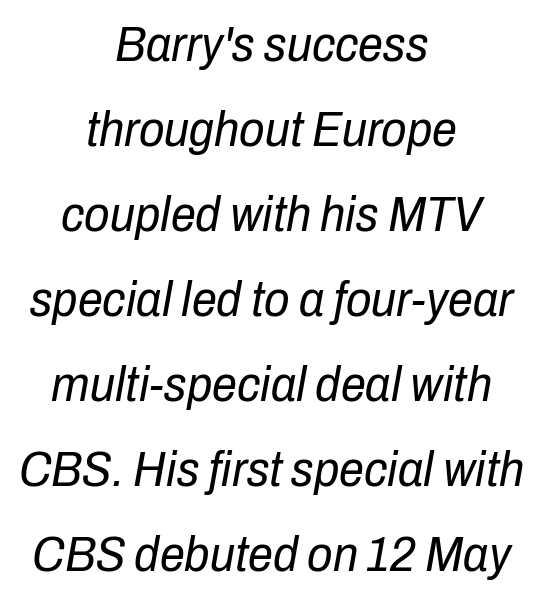
The image shows 50 px regular-weight, condensed type, italic (leaning right); set centered, normal line spacing (1.7x), normal letter spacing, not underlined; low stroke contrast and a medium x-height.
